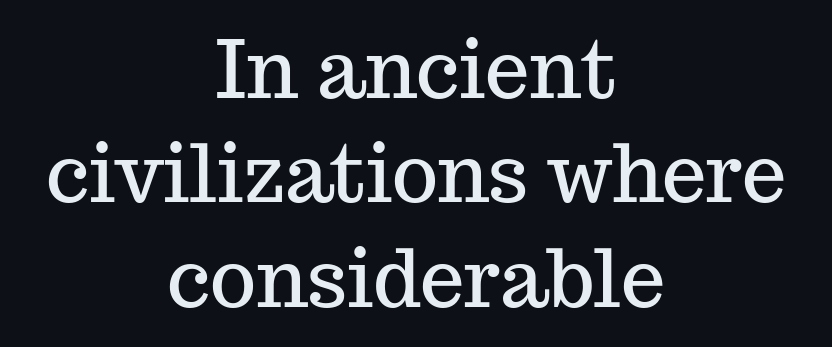
Q: Is the text italic (slanted)? A: No, it is upright.
Q: Is the typeface a serif or a sans-serif typeface? A: Serif.
Q: Is the text underlined? A: No.
Q: How is the paragraph aligned? A: Centered.
Q: Is the spacing between letters normal or unusually wide? A: Normal.
Q: Is the spacing between lines tight, normal or loose? A: Normal.
Q: Width (condensed, normal, or wide)? A: Normal.
Q: Stroke contrast? A: Medium.
Q: x-height? A: Medium.
Q: Monospaced? A: No.
